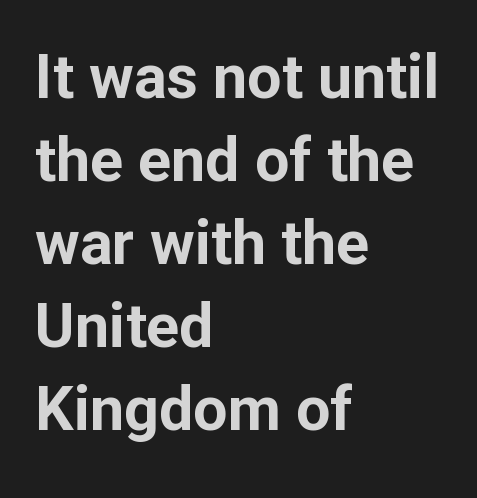
The image shows 61 px bold sans-serif type, upright; set left-aligned, normal line spacing (1.36x), normal letter spacing, not underlined; low stroke contrast and a medium x-height.
